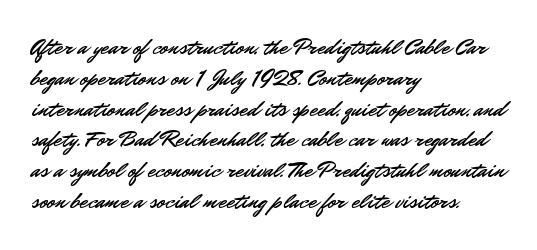
The glyphs are unaccompanied by any horizontal stroke below them. Each word holds together tightly as a unit, with standard inter-letter gaps. The paragraph shown leans on its left margin. Does the leading feel generous? No, just average.
